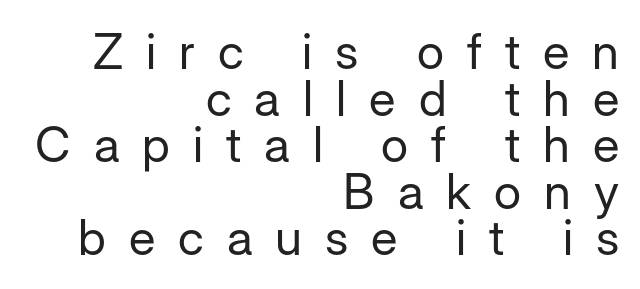
In terms of posture, this sample is upright. Decoration check: the copy has no underline. Grotesque or geometric, the face here clearly has no serifs. Think of a printed novel: that variable character pitch is what you see here. If you drew a ruler down the right edge, every line would touch it.
